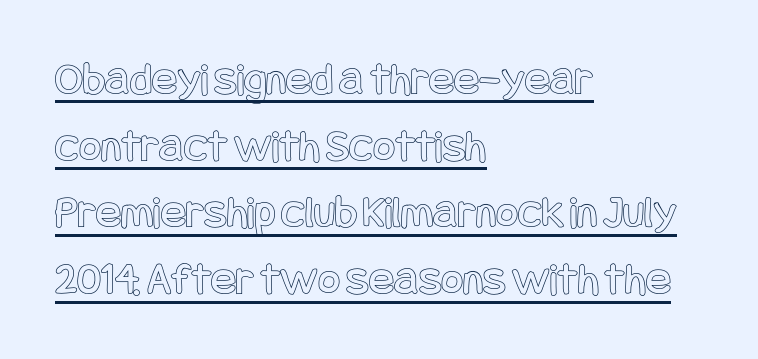
Q: Is the text italic (slanted)? A: No, it is upright.
Q: Is the text underlined? A: Yes.
Q: How is the paragraph aligned? A: Left-aligned.
Q: Is the spacing between letters normal or unusually wide? A: Normal.
Q: Is the spacing between lines tight, normal or loose? A: Normal.
Q: Width (condensed, normal, or wide)? A: Condensed.
Q: x-height? A: Large.
